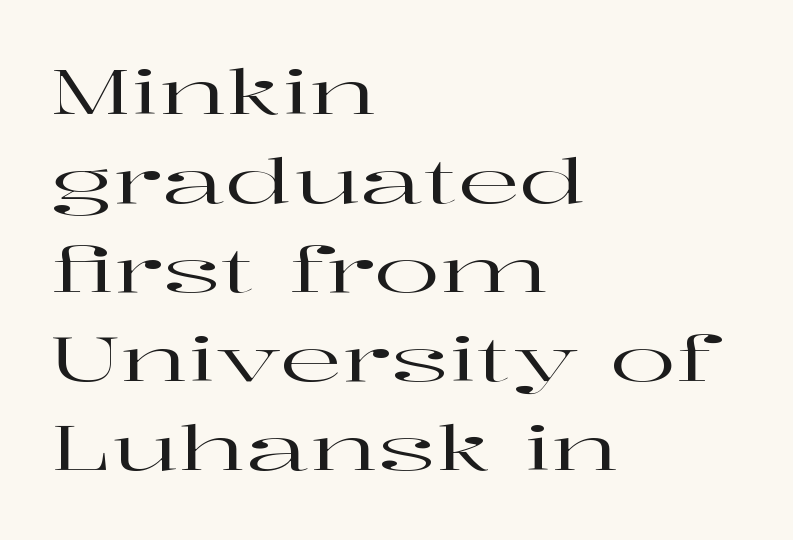
{"serif": "yes", "italic": "no", "width": "wide", "stroke_contrast": "high", "x_height": "medium", "monospaced": "no", "underline": "no", "align": "left", "line_spacing": "normal", "line_spacing_ratio": 1.46, "letter_spacing": "normal", "letter_spacing_em": 0.0, "glyph_px": 61}
